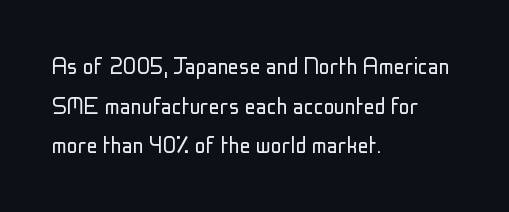
Q: Is the text bold? A: No.
Q: Is the text italic (slanted)? A: No, it is upright.
Q: Is the text underlined? A: No.
Q: How is the paragraph aligned? A: Left-aligned.
Q: Is the spacing between letters normal or unusually wide? A: Normal.
Q: Is the spacing between lines tight, normal or loose? A: Normal.
